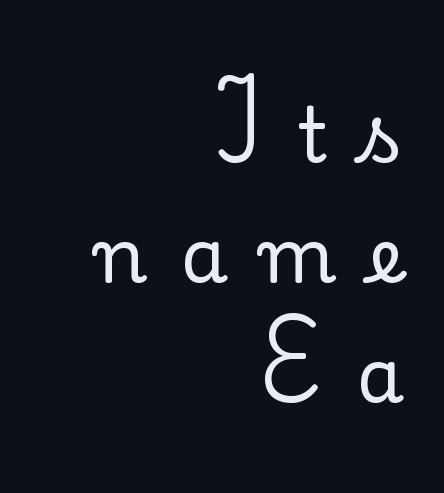
The face used here is rendered with a markedly widened letterfit. A flush-right, rag-left setting is used for this passage. In terms of letterform style, serifs are clearly present. Plain, unruled lines of type.
